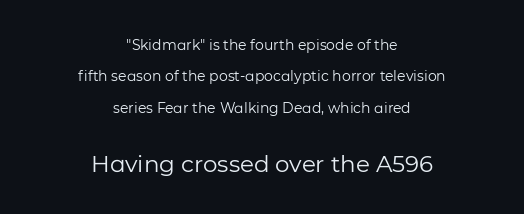
On a weight scale, this lands at 450 or below. Honestly, the rows look like they've been pulled way apart. In terms of posture, this sample is upright. This rendering features lettering with no underline.
